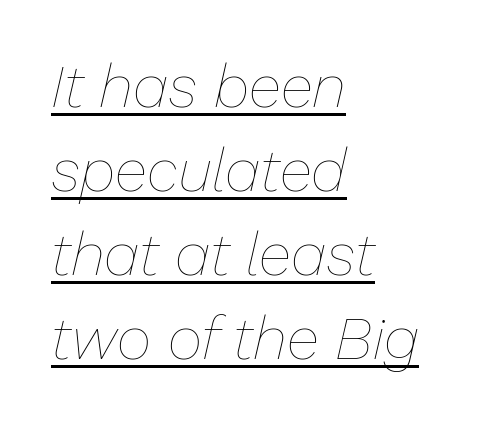
The image shows 60 px thin type, italic (leaning right); set left-aligned, normal line spacing (1.4x), normal letter spacing, underlined; low stroke contrast and a medium x-height.
